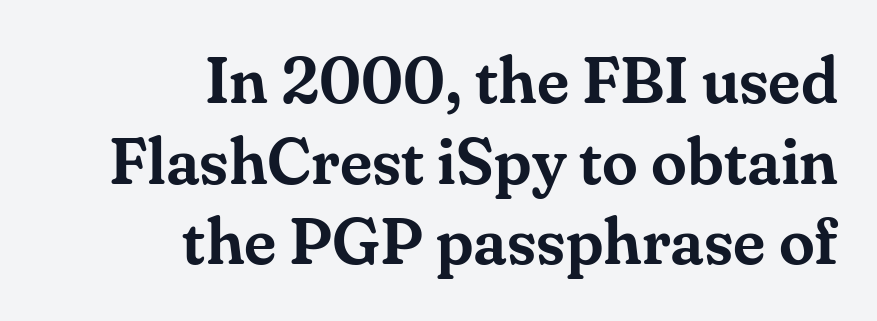
{"serif": "yes", "italic": "no", "width": "normal", "stroke_contrast": "medium", "x_height": "small", "monospaced": "no", "underline": "no", "align": "right", "line_spacing_ratio": 1.24, "letter_spacing": "normal", "letter_spacing_em": 0.0, "glyph_px": 65}
